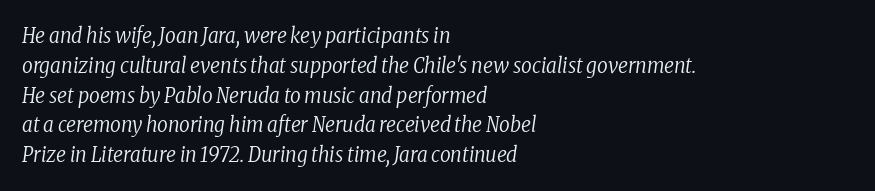
{"italic": "yes", "lean": "right", "slant_degrees": 8, "bold": "no", "underline": "no", "align": "left", "line_spacing": "normal", "line_spacing_ratio": 1.42, "letter_spacing": "normal", "letter_spacing_em": 0.0, "glyph_px": 21}
